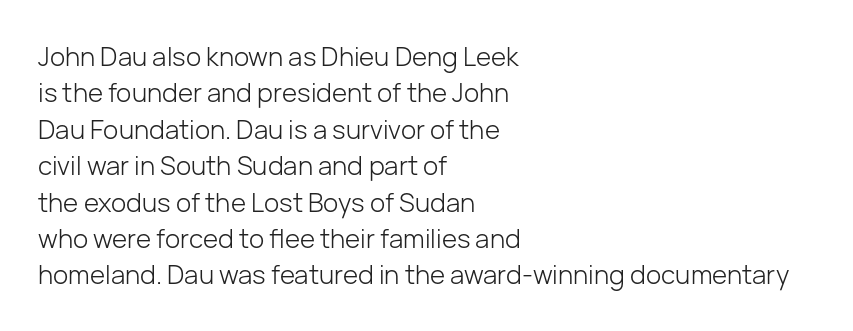
{"italic": "no", "bold": "no", "underline": "no", "align": "left", "line_spacing": "normal", "line_spacing_ratio": 1.4, "letter_spacing": "normal", "letter_spacing_em": 0.0, "glyph_px": 26}
